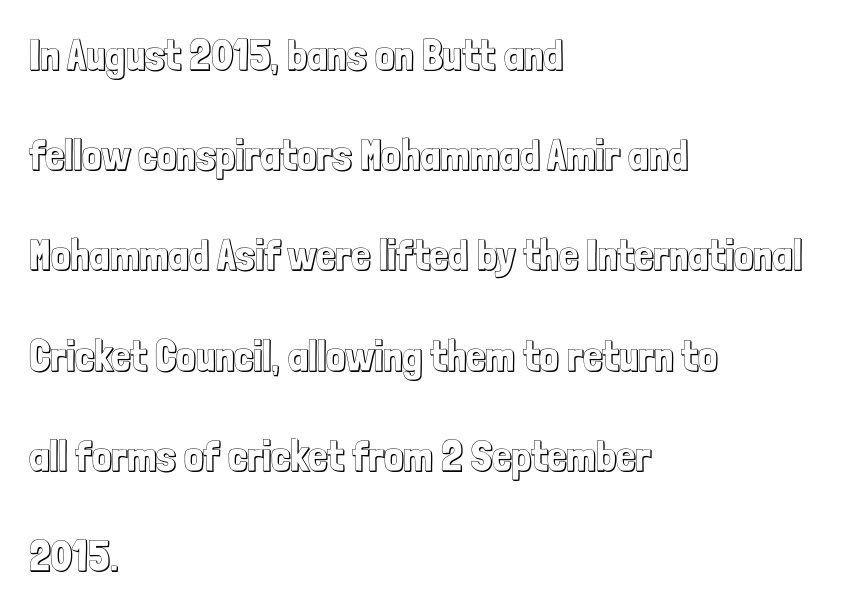
The image shows 43 px condensed type, upright; set left-aligned, loose line spacing (2.33x), normal letter spacing, not underlined; a medium x-height.
